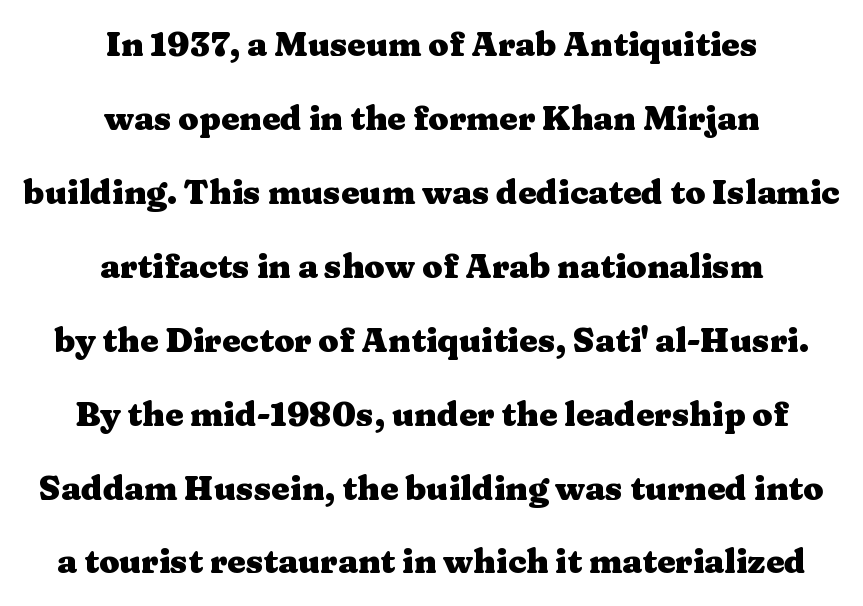
Q: Is the text bold? A: Yes.
Q: Is the text italic (slanted)? A: No, it is upright.
Q: Is the typeface a serif or a sans-serif typeface? A: Serif.
Q: Is the text underlined? A: No.
Q: How is the paragraph aligned? A: Centered.
Q: Is the spacing between letters normal or unusually wide? A: Normal.
Q: Is the spacing between lines tight, normal or loose? A: Loose.
Q: Width (condensed, normal, or wide)? A: Wide.
Q: Stroke contrast? A: Medium.
Q: x-height? A: Medium.
Q: Monospaced? A: No.
